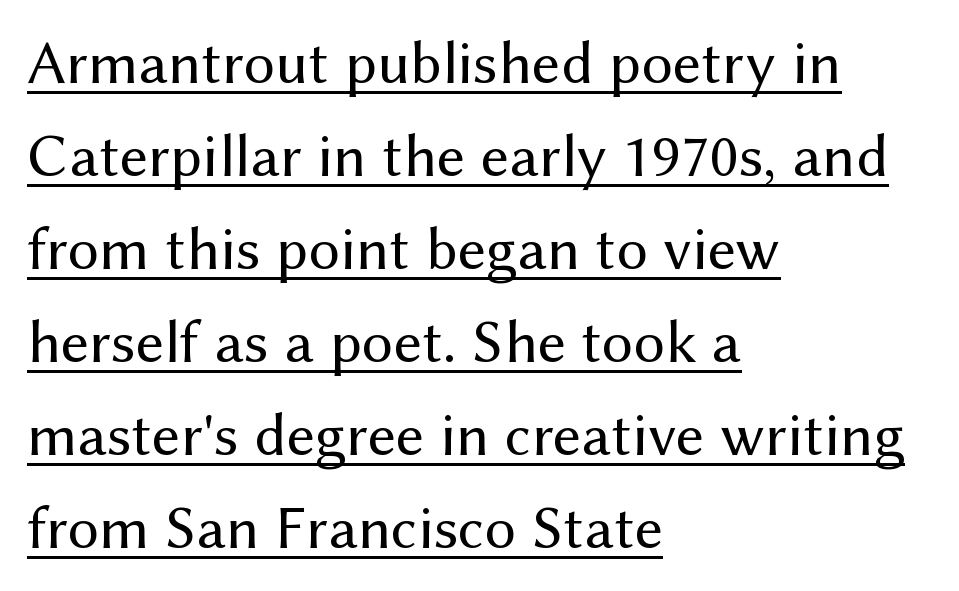
{"serif": "no", "italic": "no", "bold": "no", "weight": "regular", "width": "normal", "stroke_contrast": "medium", "x_height": "medium", "monospaced": "no", "underline": "yes", "align": "left", "line_spacing": "normal", "line_spacing_ratio": 1.5, "letter_spacing": "normal", "letter_spacing_em": 0.0, "glyph_px": 62}
